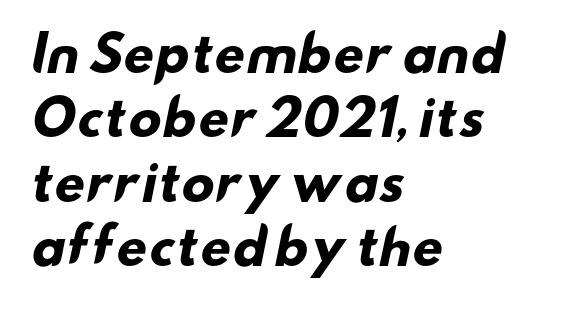
{"serif": "no", "bold": "yes", "weight": "heavy", "width": "wide", "stroke_contrast": "low", "x_height": "small", "monospaced": "no", "underline": "no", "align": "left", "line_spacing": "normal", "line_spacing_ratio": 1.34, "letter_spacing": "normal", "letter_spacing_em": 0.0, "glyph_px": 48}
